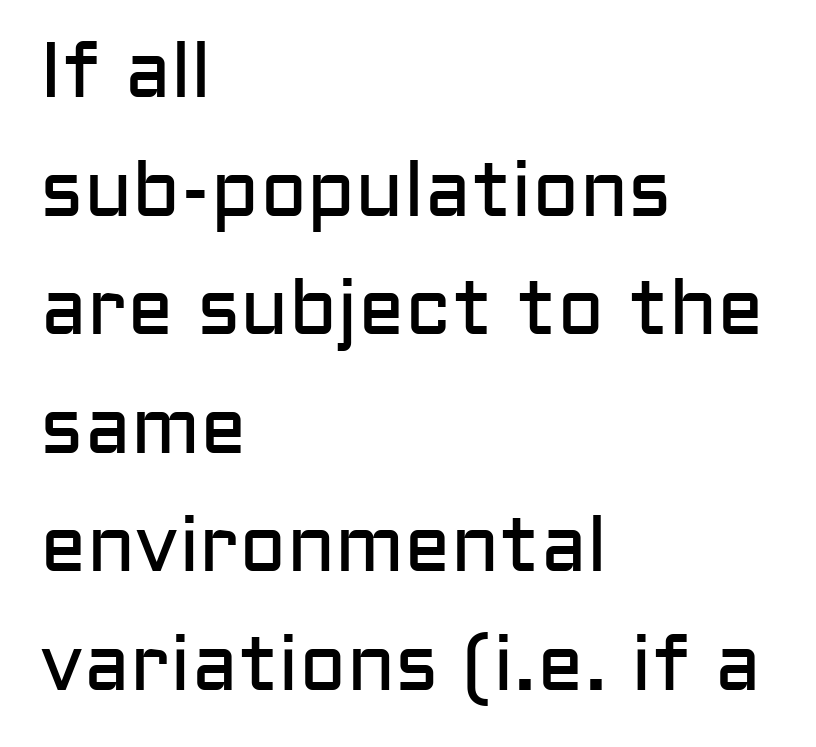
Q: Is the text bold? A: No.
Q: Is the text italic (slanted)? A: No, it is upright.
Q: Is the typeface a serif or a sans-serif typeface? A: Sans-serif.
Q: Is the text underlined? A: No.
Q: How is the paragraph aligned? A: Left-aligned.
Q: Is the spacing between letters normal or unusually wide? A: Normal.
Q: Is the spacing between lines tight, normal or loose? A: Normal.
Q: Width (condensed, normal, or wide)? A: Normal.
Q: Stroke contrast? A: Low.
Q: x-height? A: Medium.
Q: Monospaced? A: No.
